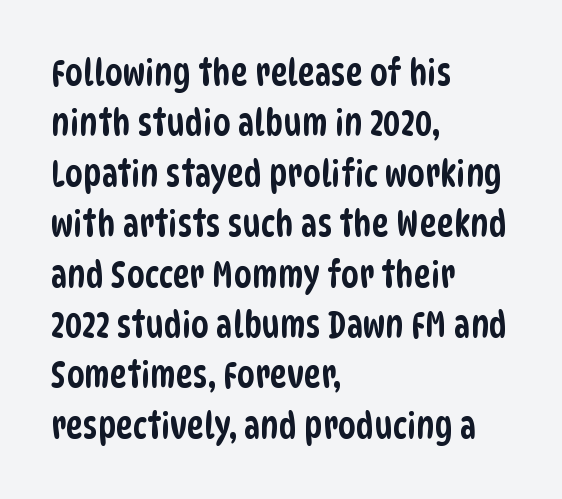
The image shows 36 px condensed sans-serif type; set left-aligned, normal line spacing (1.4x), normal letter spacing, not underlined; low stroke contrast and a large x-height.
